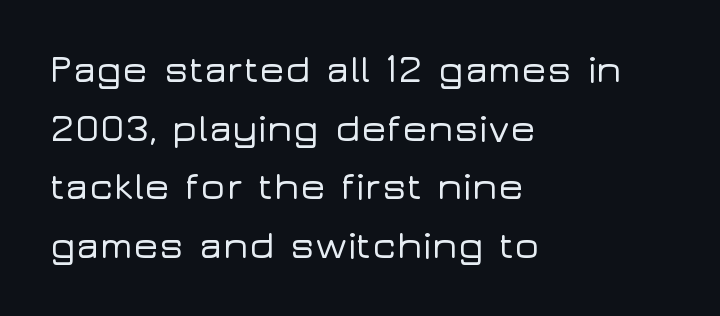
Q: Is the text italic (slanted)? A: No, it is upright.
Q: Is the typeface a serif or a sans-serif typeface? A: Sans-serif.
Q: Is the text underlined? A: No.
Q: How is the paragraph aligned? A: Left-aligned.
Q: Is the spacing between letters normal or unusually wide? A: Normal.
Q: Is the spacing between lines tight, normal or loose? A: Normal.
Q: Width (condensed, normal, or wide)? A: Wide.
Q: Stroke contrast? A: Low.
Q: x-height? A: Medium.
Q: Monospaced? A: No.
